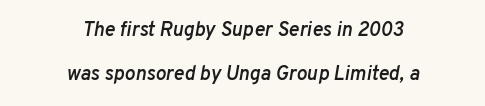
{"italic": "yes", "lean": "right", "slant_degrees": 10, "bold": "semi", "underline": "no", "align": "center", "line_spacing": "loose", "line_spacing_ratio": 2.2, "letter_spacing": "normal", "letter_spacing_em": 0.0, "glyph_px": 20}
